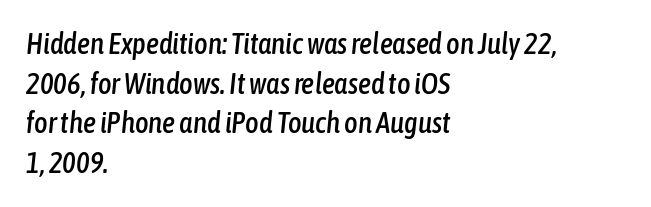
The image shows 29 px condensed type, italic (leaning right); set left-aligned, normal line spacing (1.37x), normal letter spacing, not underlined; low stroke contrast and a medium x-height.
